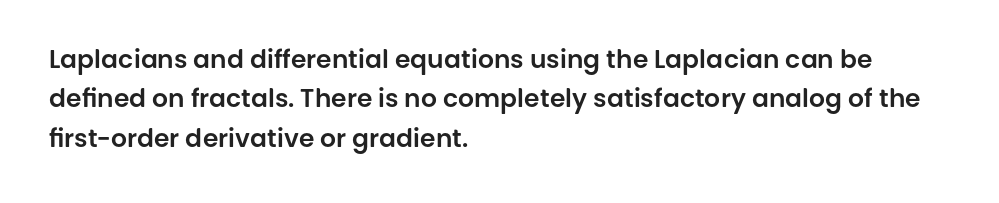
Q: Is the text italic (slanted)? A: No, it is upright.
Q: Is the text underlined? A: No.
Q: How is the paragraph aligned? A: Left-aligned.
Q: Is the spacing between letters normal or unusually wide? A: Normal.
Q: Is the spacing between lines tight, normal or loose? A: Normal.
